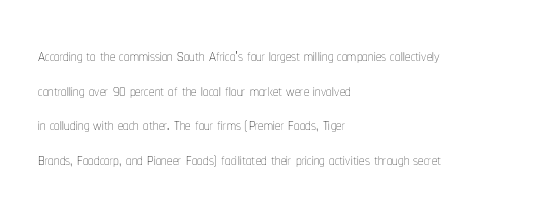
Q: Is the text bold? A: No.
Q: Is the text italic (slanted)? A: No, it is upright.
Q: Is the text underlined? A: No.
Q: How is the paragraph aligned? A: Left-aligned.
Q: Is the spacing between letters normal or unusually wide? A: Normal.
Q: Is the spacing between lines tight, normal or loose? A: Normal.
